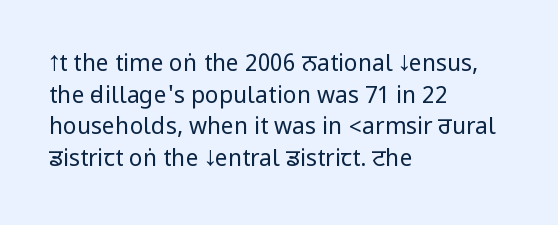
The image shows 23 px text type, upright; set left-aligned, normal line spacing (1.37x), normal letter spacing, not underlined.
